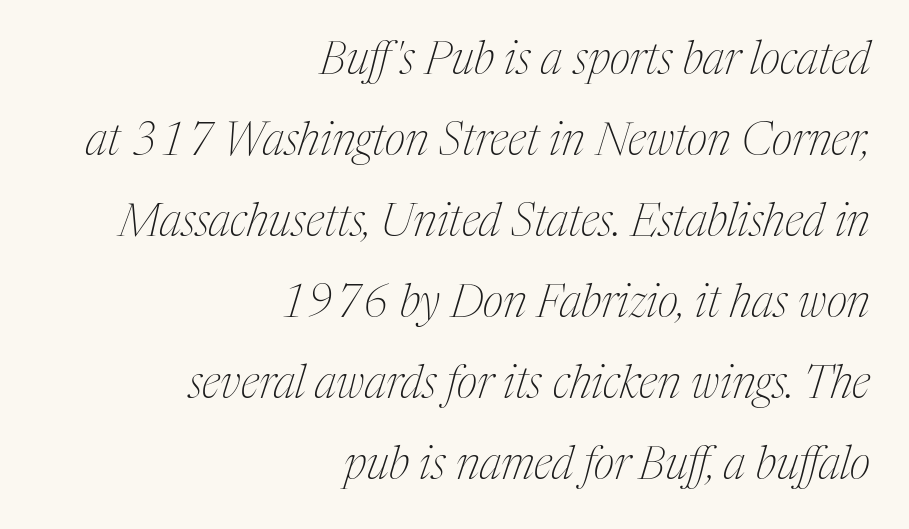
Q: Is the text bold? A: No.
Q: Is the text italic (slanted)? A: Yes, it leans right by about 17 degrees.
Q: Is the typeface a serif or a sans-serif typeface? A: Serif.
Q: Is the text underlined? A: No.
Q: How is the paragraph aligned? A: Right-aligned.
Q: Is the spacing between letters normal or unusually wide? A: Normal.
Q: Width (condensed, normal, or wide)? A: Condensed.
Q: Stroke contrast? A: Medium.
Q: x-height? A: Medium.
Q: Monospaced? A: No.
